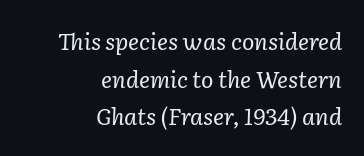
Q: Is the text bold? A: No.
Q: Is the text italic (slanted)? A: Yes, it leans right by about 2 degrees.
Q: Is the text underlined? A: No.
Q: How is the paragraph aligned? A: Right-aligned.
Q: Is the spacing between letters normal or unusually wide? A: Normal.
Q: Is the spacing between lines tight, normal or loose? A: Normal.
